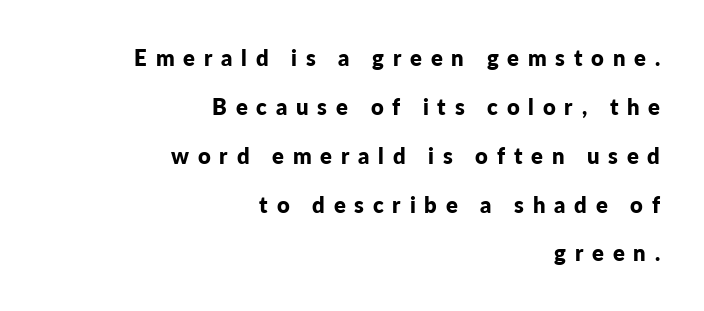
The image shows 22 px bold type, upright; set right-aligned, loose line spacing (2.22x), unusually wide letter spacing (+0.4 em), not underlined.
